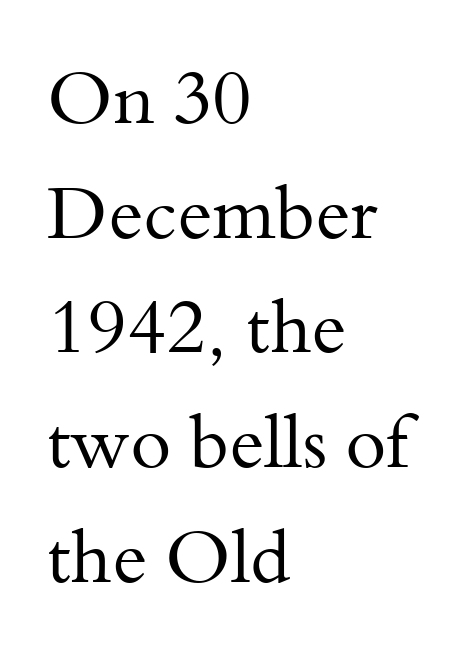
These lines are rendered in a variable-pitch font. The letterforms sit at book weight or below. When letters stand straight like this, we call the style roman or upright. Inter-character spacing is left at the font's built-in metrics.
